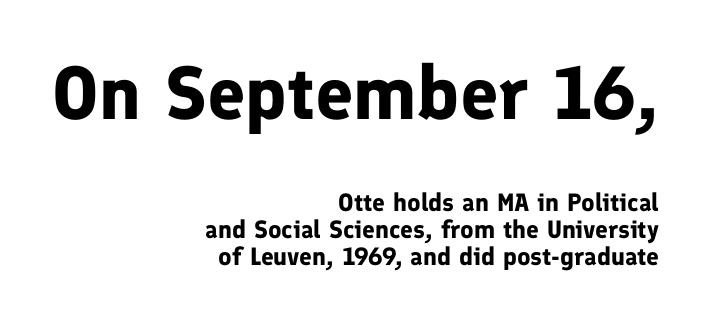
The upper block of text is set noticeably larger than the block beneath it. Anything drawn beneath the words? Only blank space. The typesetter chose a ragged-left arrangement here. Characters follow at the spacing the type designer built in. You could not count columns in this text — the font is proportionally spaced.
